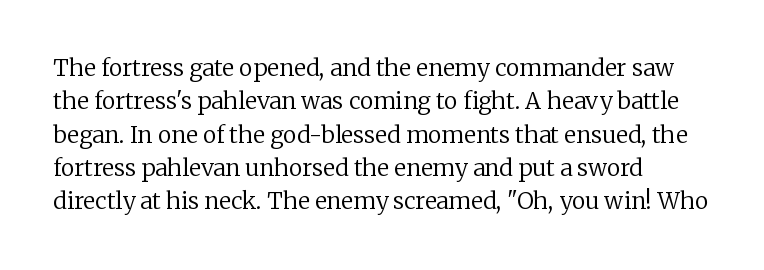
The image shows 23 px text type, upright; set left-aligned, normal line spacing (1.45x), normal letter spacing, not underlined.
